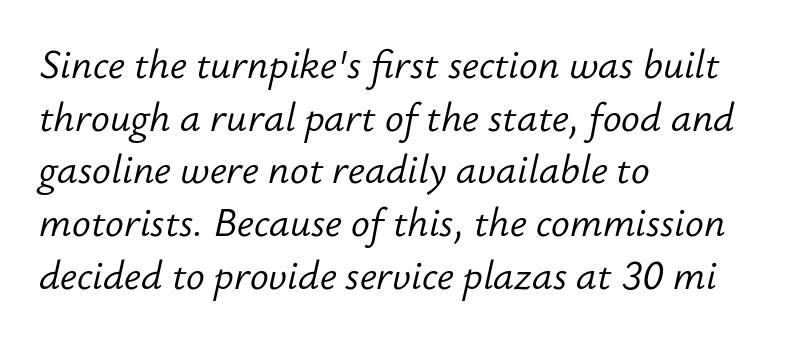
The image shows 39 px light type, italic (leaning right); set left-aligned, normal line spacing (1.35x), normal letter spacing, not underlined; low stroke contrast and a small x-height.
